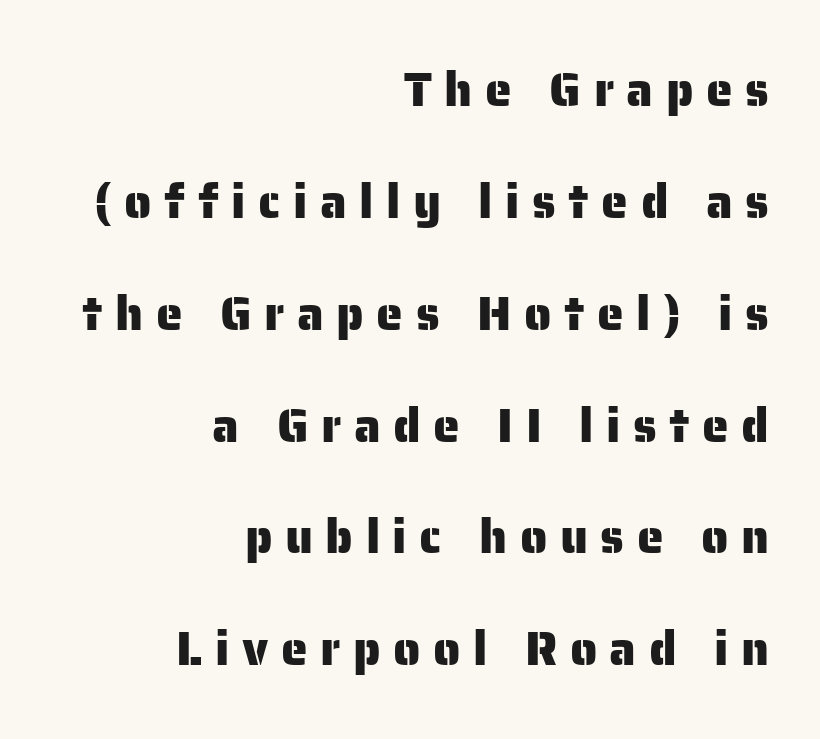
The image shows 48 px sans-serif type, upright; set right-aligned, loose line spacing (2.33x), unusually wide letter spacing (+0.26 em), not underlined; low stroke contrast and a medium x-height.
